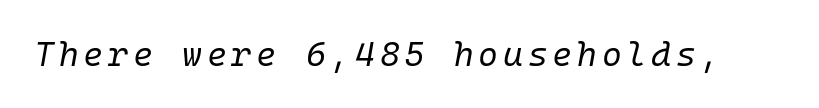
{"italic": "yes", "lean": "right", "slant_degrees": 10, "bold": "no", "weight": "regular", "width": "normal", "stroke_contrast": "low", "x_height": "medium", "monospaced": "yes", "underline": "no", "glyph_px": 34}
